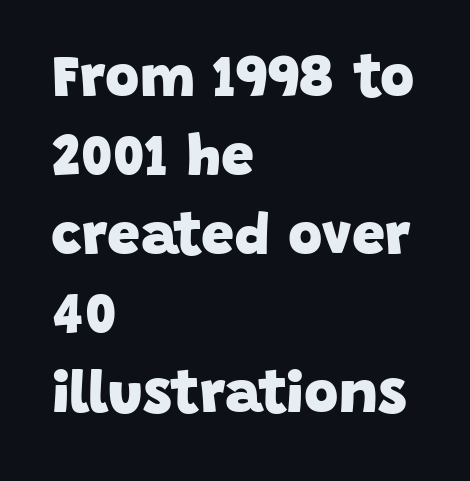
Q: Is the text bold? A: Yes.
Q: Is the typeface a serif or a sans-serif typeface? A: Sans-serif.
Q: Is the text underlined? A: No.
Q: How is the paragraph aligned? A: Left-aligned.
Q: Is the spacing between letters normal or unusually wide? A: Normal.
Q: Is the spacing between lines tight, normal or loose? A: Normal.
Q: Width (condensed, normal, or wide)? A: Normal.
Q: Stroke contrast? A: Low.
Q: x-height? A: Large.
Q: Monospaced? A: No.
